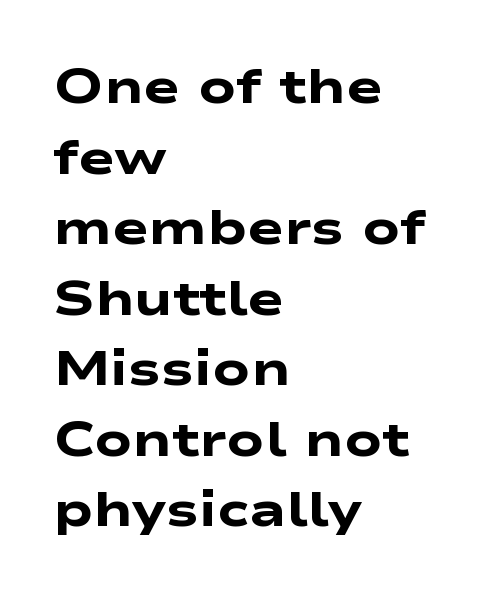
The image shows 49 px heavy, wide sans-serif type; set left-aligned, normal line spacing (1.44x), normal letter spacing, not underlined; low stroke contrast and a medium x-height.
